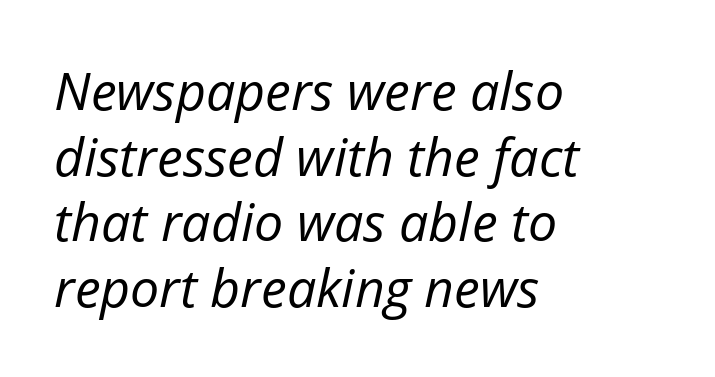
The image shows 52 px regular-weight type, italic (leaning right); set left-aligned, normal line spacing (1.26x), normal letter spacing, not underlined; low stroke contrast and a medium x-height.
